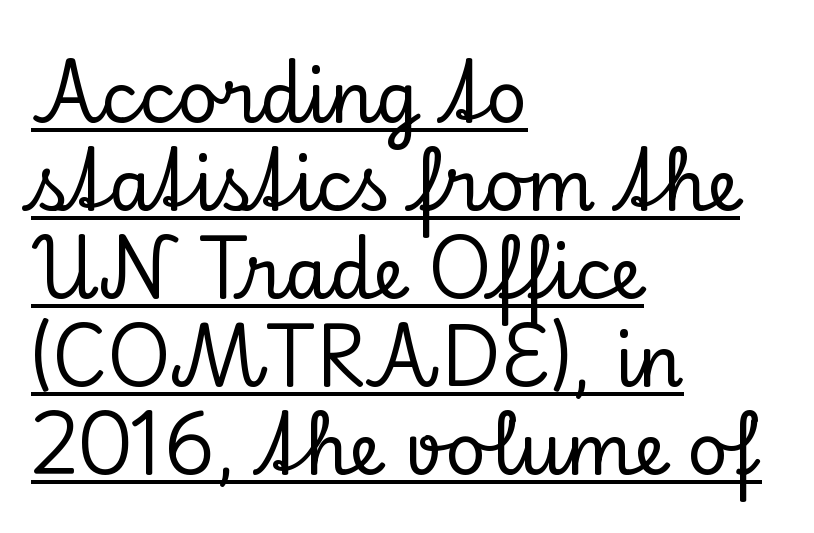
{"italic": "no", "width": "normal", "stroke_contrast": "low", "x_height": "small", "monospaced": "no", "underline": "yes", "align": "left", "line_spacing_ratio": 1.24, "letter_spacing": "normal", "letter_spacing_em": 0.0, "glyph_px": 71}
